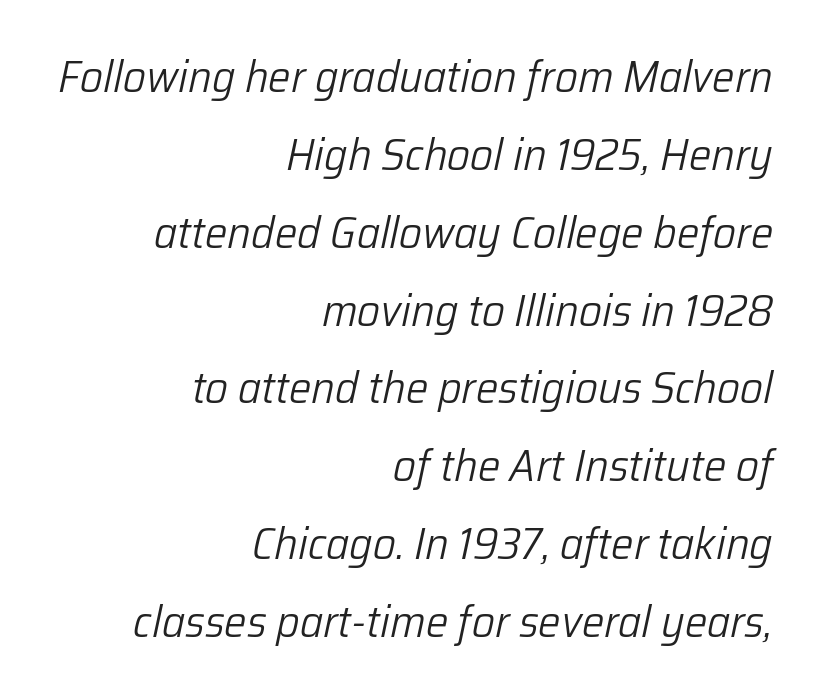
{"italic": "yes", "lean": "right", "slant_degrees": 12, "bold": "no", "weight": "light", "width": "normal", "stroke_contrast": "low", "x_height": "medium", "monospaced": "no", "underline": "no", "align": "right", "line_spacing_ratio": 1.73, "letter_spacing": "normal", "letter_spacing_em": 0.0, "glyph_px": 45}
